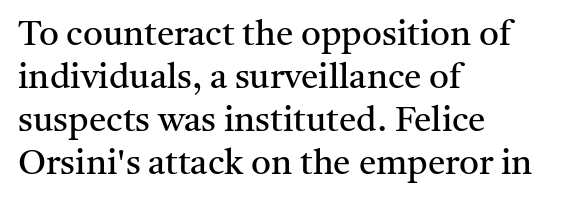
The image shows 35 px regular-weight serif type, upright; set left-aligned, line spacing 1.23x, normal letter spacing, not underlined; medium stroke contrast and a medium x-height.
